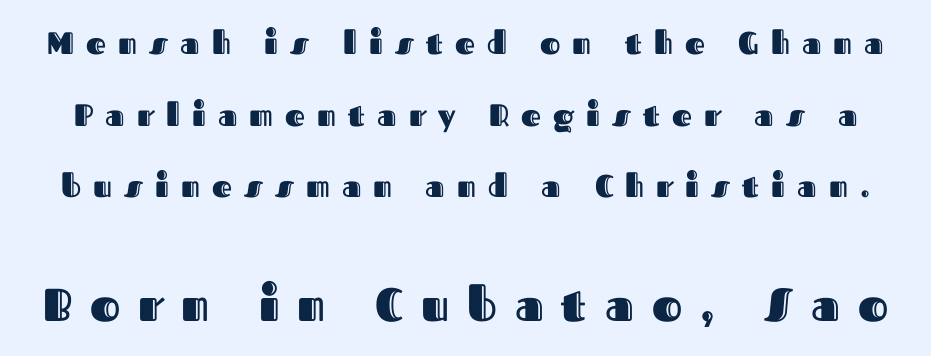
Q: Is the text italic (slanted)? A: No, it is upright.
Q: Is the text underlined? A: No.
Q: Is the spacing between letters normal or unusually wide? A: Unusually wide.
Q: Is the spacing between lines tight, normal or loose? A: Loose.
Q: Which block of text is set in a larger size, the first (top) or the second (bottom)? A: The second (bottom) one.
Q: Width (condensed, normal, or wide)? A: Normal.
Q: x-height? A: Medium.
Q: Monospaced? A: No.
